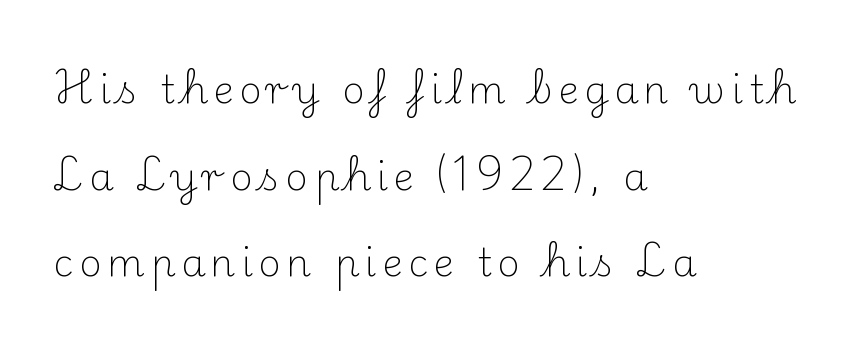
The image shows 39 px light serif type, upright; set left-aligned, loose line spacing (2.22x), not underlined; medium stroke contrast and a small x-height.
